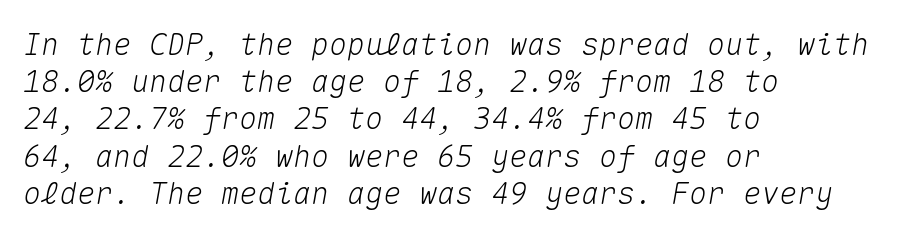
{"italic": "yes", "lean": "right", "slant_degrees": 10, "width": "normal", "stroke_contrast": "medium", "x_height": "medium", "monospaced": "yes", "underline": "no", "align": "left", "line_spacing_ratio": 1.24, "letter_spacing": "normal", "letter_spacing_em": 0.0, "glyph_px": 30}
